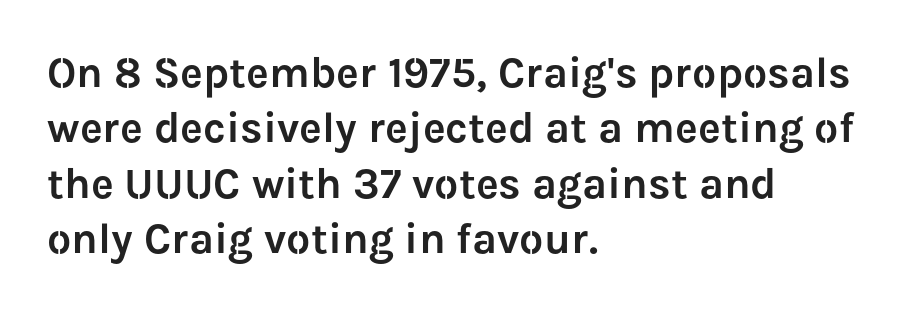
The image shows 43 px sans-serif type, upright; set left-aligned, normal line spacing (1.29x), normal letter spacing, not underlined; low stroke contrast and a medium x-height.
